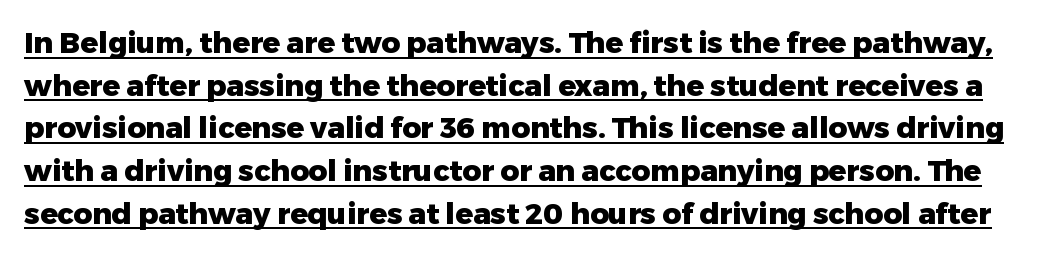
Grotesque or geometric, the face here clearly has no serifs. The rendering uses natural spacing where letterforms have individual widths. The letters stand upright; this is a roman face. A continuous stroke trails under the words, as in a hyperlink.
